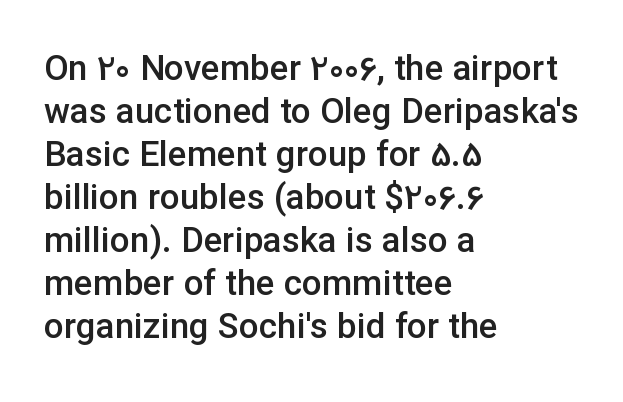
{"serif": "no", "italic": "no", "bold": "semi", "weight": "semibold", "width": "normal", "stroke_contrast": "low", "x_height": "medium", "monospaced": "no", "underline": "no", "align": "left", "line_spacing_ratio": 1.23, "letter_spacing": "normal", "letter_spacing_em": 0.0, "glyph_px": 35}
